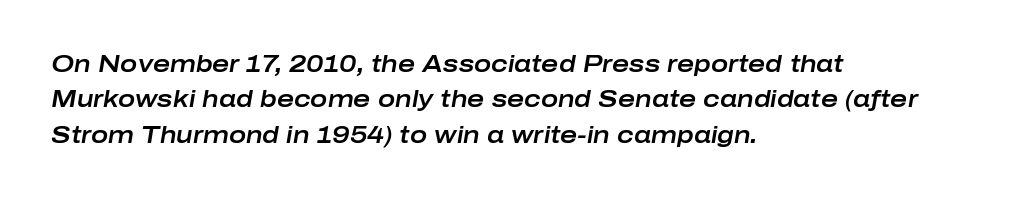
Notice how the passage keeps a crisp vertical edge on the left only. Spacing between characters is what you'd get straight out of the box. Quick note: italic. Check the space under the baseline: it is left empty. In terms of leading, this rendering sits right in the middle.
